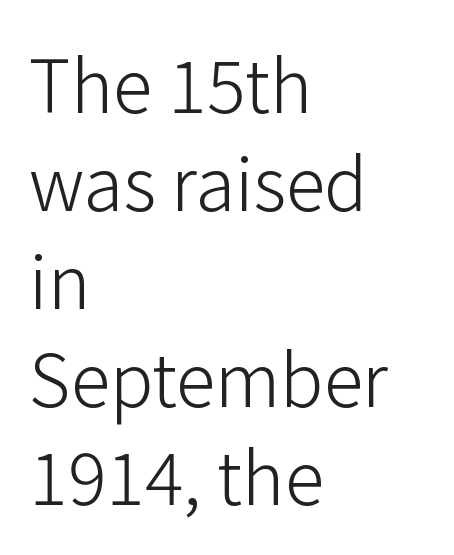
Q: Is the text bold? A: No.
Q: Is the text italic (slanted)? A: No, it is upright.
Q: Is the typeface a serif or a sans-serif typeface? A: Sans-serif.
Q: Is the text underlined? A: No.
Q: How is the paragraph aligned? A: Left-aligned.
Q: Is the spacing between letters normal or unusually wide? A: Normal.
Q: Is the spacing between lines tight, normal or loose? A: Normal.
Q: Width (condensed, normal, or wide)? A: Normal.
Q: Stroke contrast? A: Low.
Q: x-height? A: Medium.
Q: Monospaced? A: No.
